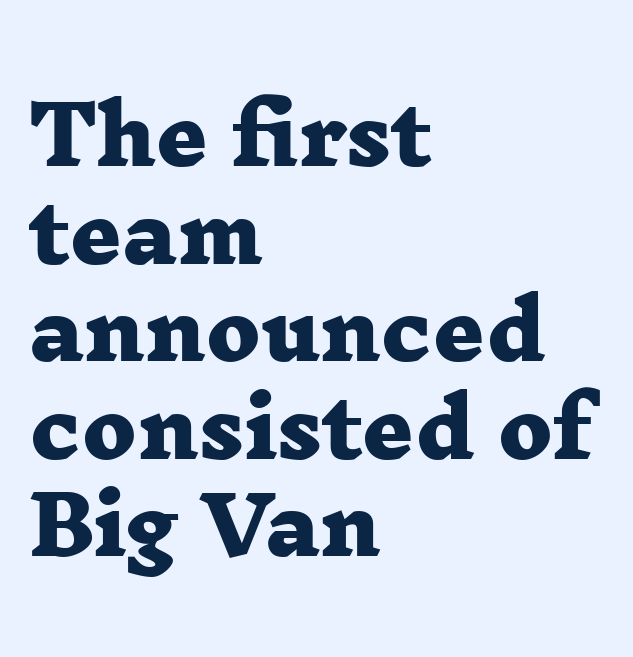
Q: Is the text bold? A: Yes.
Q: Is the typeface a serif or a sans-serif typeface? A: Serif.
Q: Is the text underlined? A: No.
Q: How is the paragraph aligned? A: Left-aligned.
Q: Is the spacing between letters normal or unusually wide? A: Normal.
Q: Width (condensed, normal, or wide)? A: Wide.
Q: Stroke contrast? A: Low.
Q: x-height? A: Medium.
Q: Monospaced? A: No.
